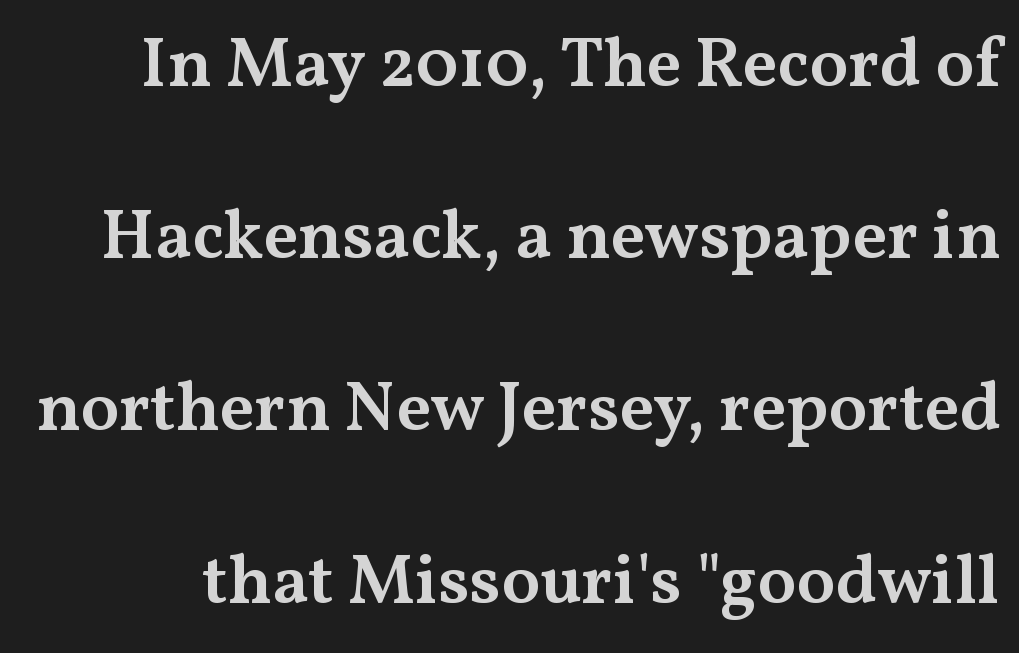
{"serif": "yes", "italic": "no", "bold": "semi", "weight": "semibold", "width": "wide", "stroke_contrast": "medium", "x_height": "medium", "monospaced": "no", "underline": "no", "line_spacing": "loose", "line_spacing_ratio": 2.46, "letter_spacing": "normal", "letter_spacing_em": 0.0, "glyph_px": 70}
